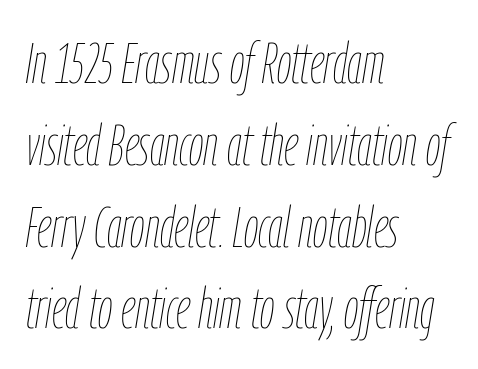
Proportional: the letters do not fall into vertical columns. Line starts are locked; line ends wander. No heavy texture on the line: the type isn't bold. Honestly, the row spacing looks completely unremarkable.
